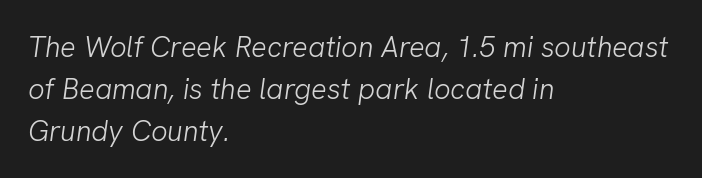
The image shows 29 px light sans-serif type; set left-aligned, normal line spacing (1.44x), normal letter spacing, not underlined; low stroke contrast and a medium x-height.
